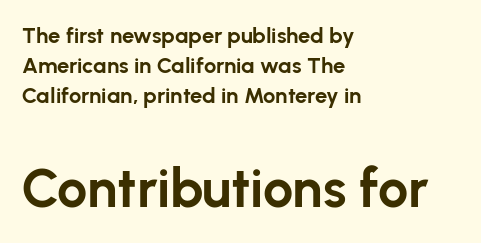
Q: Is the text bold? A: Yes.
Q: Is the text italic (slanted)? A: No, it is upright.
Q: Is the typeface a serif or a sans-serif typeface? A: Sans-serif.
Q: Is the text underlined? A: No.
Q: How is the paragraph aligned? A: Left-aligned.
Q: Is the spacing between letters normal or unusually wide? A: Normal.
Q: Is the spacing between lines tight, normal or loose? A: Normal.
Q: Which block of text is set in a larger size, the first (top) or the second (bottom)? A: The second (bottom) one.
Q: Width (condensed, normal, or wide)? A: Normal.
Q: Stroke contrast? A: Low.
Q: x-height? A: Medium.
Q: Monospaced? A: No.
